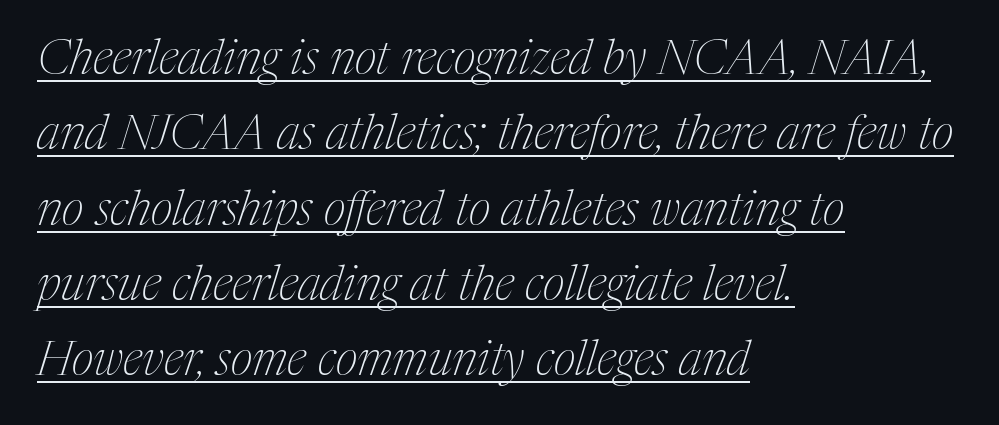
The image shows 48 px thin, condensed serif type, italic (leaning right); set left-aligned, normal line spacing (1.57x), normal letter spacing, underlined; medium stroke contrast and a medium x-height.
